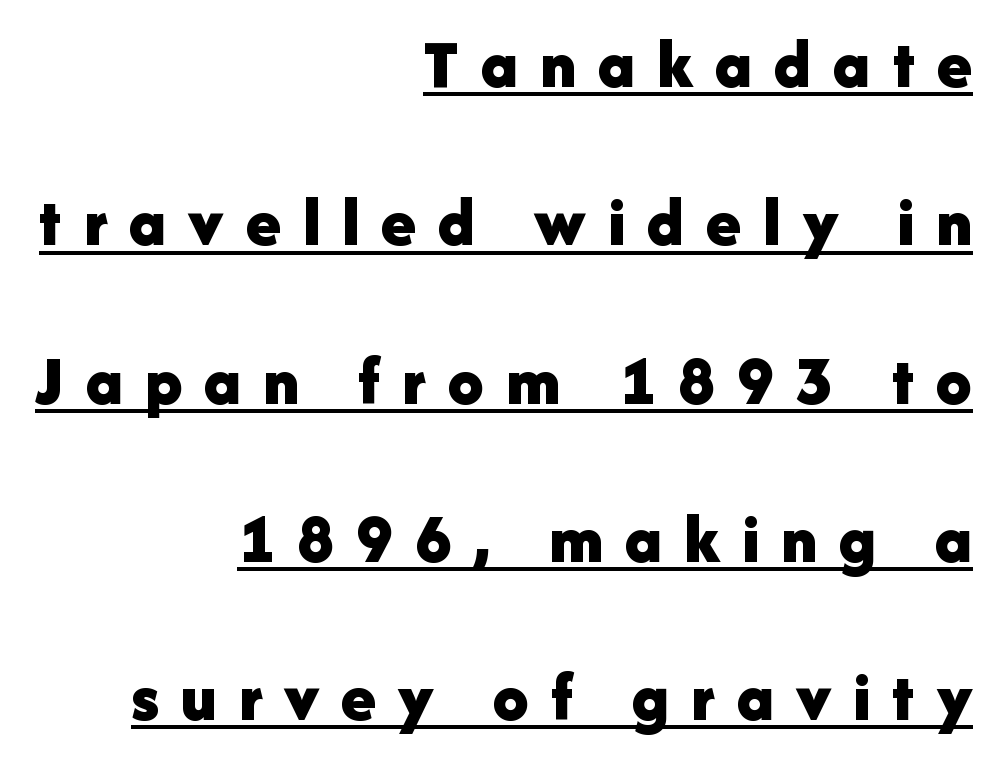
Is the block centered? No — it sits flush against the right margin. Short note: letters widely spaced. Nope, not italic — everything's standing straight. Does a line run under the words? Yes, clearly. Unlike a traditional serif, this face leaves its strokes unadorned. Bold? Absolutely — the strokes are thick and heavy.
